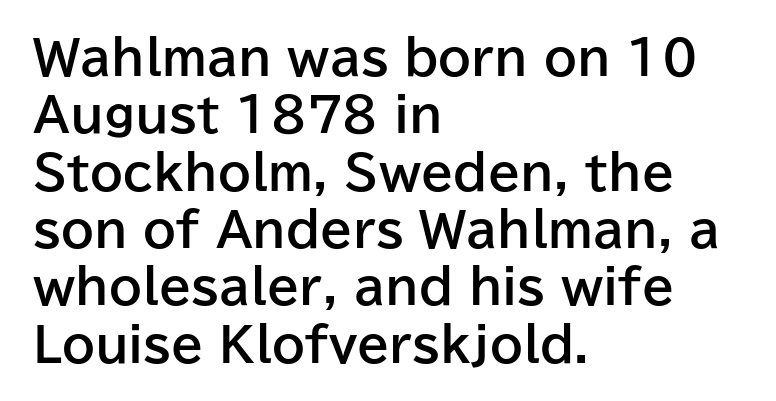
Q: Is the text bold? A: Yes.
Q: Is the text italic (slanted)? A: No, it is upright.
Q: Is the typeface a serif or a sans-serif typeface? A: Sans-serif.
Q: Is the text underlined? A: No.
Q: How is the paragraph aligned? A: Left-aligned.
Q: Is the spacing between letters normal or unusually wide? A: Normal.
Q: Width (condensed, normal, or wide)? A: Normal.
Q: Stroke contrast? A: Low.
Q: x-height? A: Medium.
Q: Monospaced? A: No.
